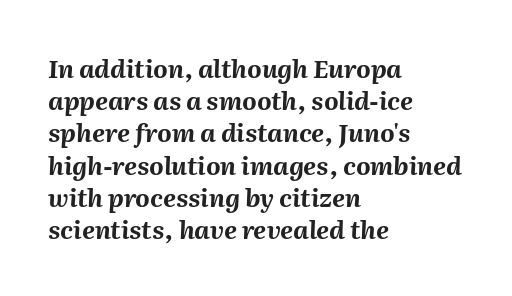
The image shows 25 px bold type, italic (leaning right); set left-aligned, normal line spacing (1.29x), normal letter spacing, not underlined.
